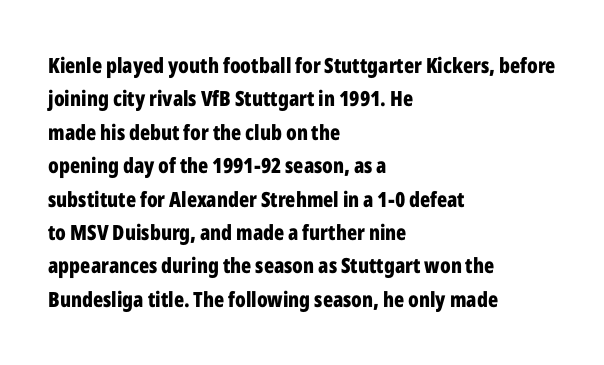
The image shows 21 px bold type, upright; set left-aligned, normal line spacing (1.59x), normal letter spacing, not underlined.
